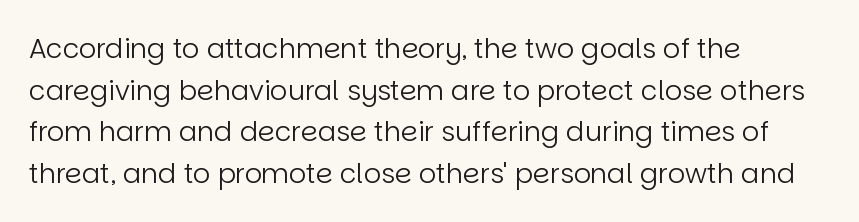
Q: Is the text bold? A: No.
Q: Is the text italic (slanted)? A: No, it is upright.
Q: Is the text underlined? A: No.
Q: How is the paragraph aligned? A: Left-aligned.
Q: Is the spacing between letters normal or unusually wide? A: Normal.
Q: Is the spacing between lines tight, normal or loose? A: Normal.
